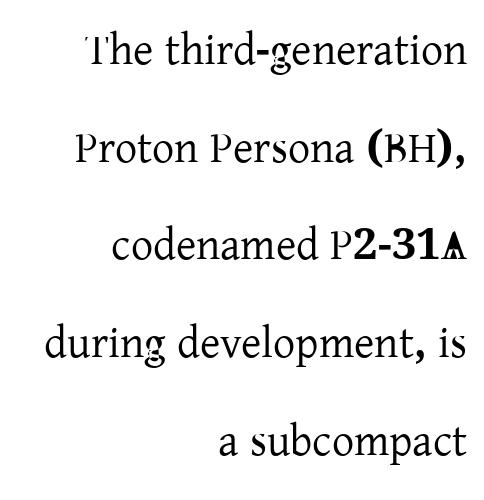
Anything drawn beneath the words? Only blank space. Notice how the stems are strictly vertical — no italics here. The vertical gap from one line to the next is large. Old-style or modern, the face here clearly has serifs. Think of a printed novel: that variable character pitch is what you see here.
